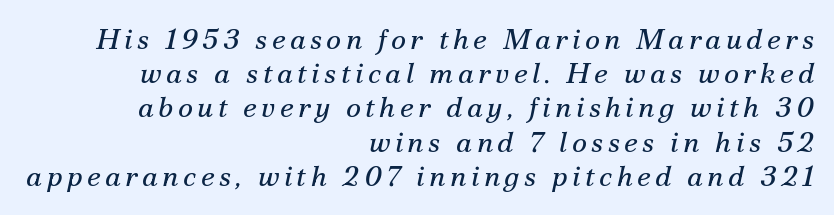
Q: Is the text bold? A: No.
Q: Is the text italic (slanted)? A: Yes, it leans right by about 12 degrees.
Q: Is the typeface a serif or a sans-serif typeface? A: Serif.
Q: Is the text underlined? A: No.
Q: How is the paragraph aligned? A: Right-aligned.
Q: Width (condensed, normal, or wide)? A: Normal.
Q: Stroke contrast? A: Medium.
Q: x-height? A: Small.
Q: Monospaced? A: No.
